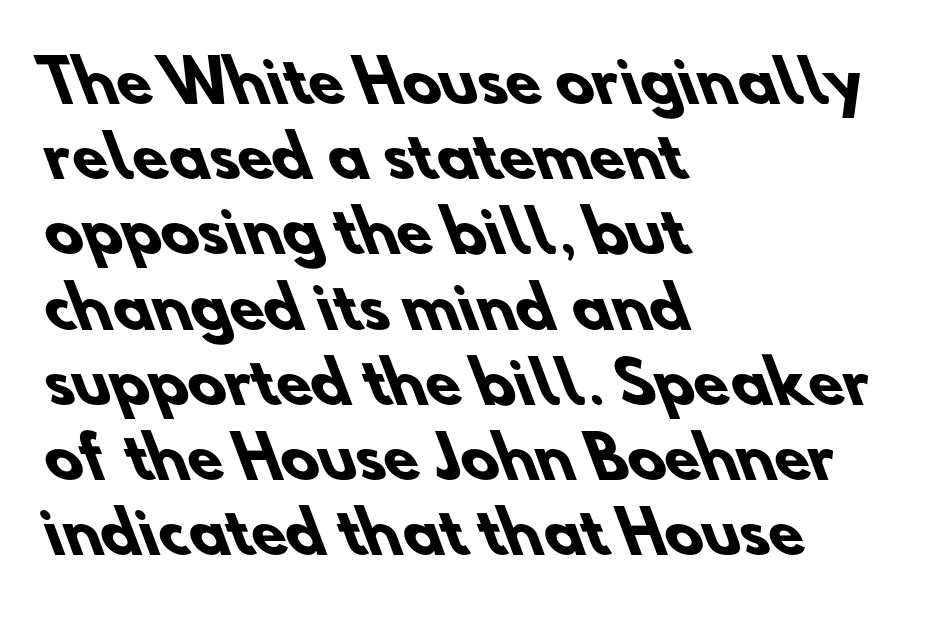
Q: Is the text bold? A: Yes.
Q: Is the typeface a serif or a sans-serif typeface? A: Sans-serif.
Q: Is the text underlined? A: No.
Q: How is the paragraph aligned? A: Left-aligned.
Q: Is the spacing between letters normal or unusually wide? A: Normal.
Q: Is the spacing between lines tight, normal or loose? A: Normal.
Q: Width (condensed, normal, or wide)? A: Normal.
Q: Stroke contrast? A: Low.
Q: x-height? A: Small.
Q: Monospaced? A: No.
